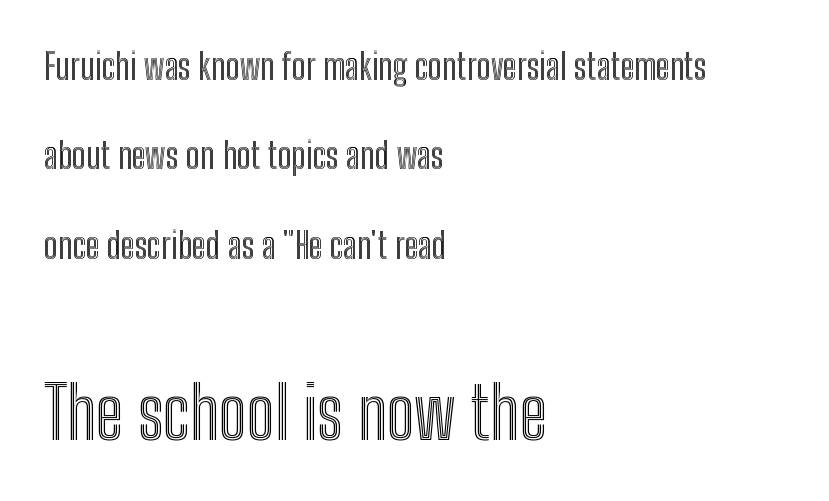
Q: Is the text italic (slanted)? A: No, it is upright.
Q: Is the text underlined? A: No.
Q: How is the paragraph aligned? A: Left-aligned.
Q: Is the spacing between letters normal or unusually wide? A: Normal.
Q: Is the spacing between lines tight, normal or loose? A: Loose.
Q: Which block of text is set in a larger size, the first (top) or the second (bottom)? A: The second (bottom) one.
Q: Width (condensed, normal, or wide)? A: Condensed.
Q: x-height? A: Medium.
Q: Monospaced? A: No.
